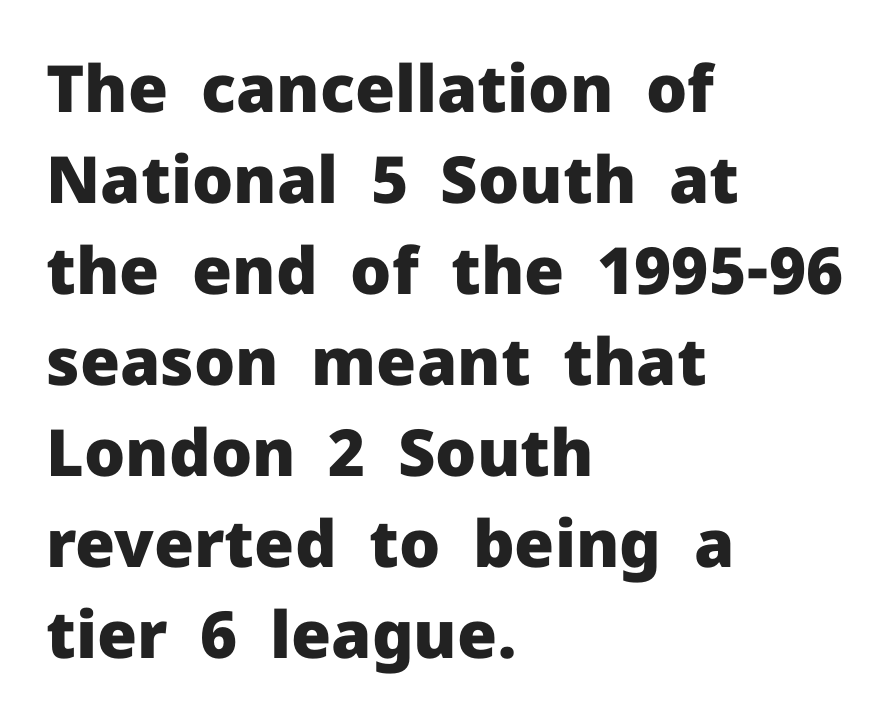
Q: Is the text bold? A: Yes.
Q: Is the text italic (slanted)? A: No, it is upright.
Q: Is the typeface a serif or a sans-serif typeface? A: Sans-serif.
Q: Is the text underlined? A: No.
Q: How is the paragraph aligned? A: Left-aligned.
Q: Is the spacing between letters normal or unusually wide? A: Normal.
Q: Is the spacing between lines tight, normal or loose? A: Normal.
Q: Width (condensed, normal, or wide)? A: Normal.
Q: Stroke contrast? A: Low.
Q: x-height? A: Medium.
Q: Monospaced? A: No.
